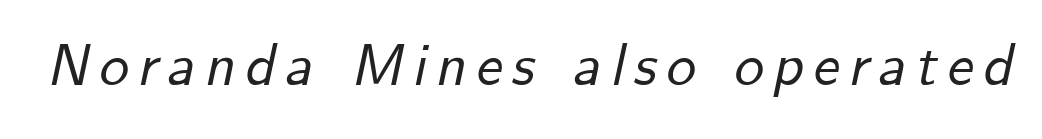
Q: Is the text italic (slanted)? A: Yes, it leans right by about 12 degrees.
Q: Is the text underlined? A: No.
Q: Width (condensed, normal, or wide)? A: Normal.
Q: Stroke contrast? A: Low.
Q: x-height? A: Small.
Q: Monospaced? A: No.
